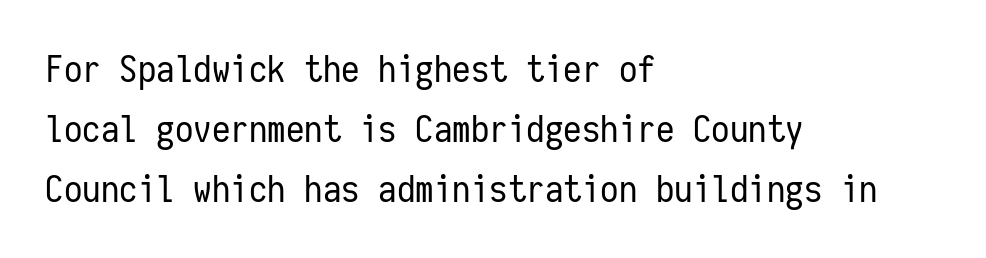
Each letter, wide or thin by design, is forced into the same width here. In terms of letterspacing, this is plain default setting. Is the type heavy? It reads as light-to-regular instead. Unlike a traditional serif, this face leaves its strokes unadorned. Nope, not italic — everything's standing straight.
